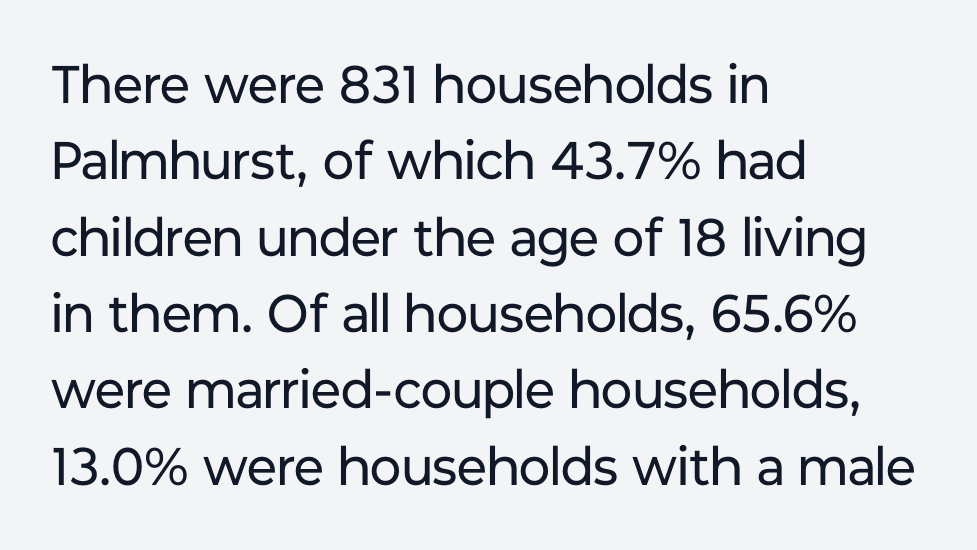
Q: Is the text bold? A: No.
Q: Is the text italic (slanted)? A: No, it is upright.
Q: Is the typeface a serif or a sans-serif typeface? A: Sans-serif.
Q: Is the text underlined? A: No.
Q: How is the paragraph aligned? A: Left-aligned.
Q: Is the spacing between letters normal or unusually wide? A: Normal.
Q: Is the spacing between lines tight, normal or loose? A: Normal.
Q: Width (condensed, normal, or wide)? A: Normal.
Q: Stroke contrast? A: Low.
Q: x-height? A: Medium.
Q: Monospaced? A: No.
